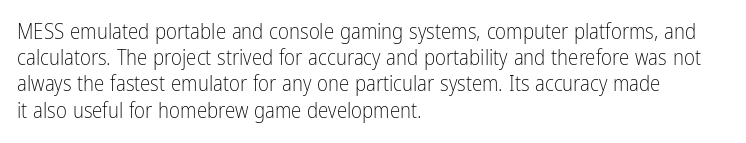
Q: Is the text bold? A: No.
Q: Is the text italic (slanted)? A: No, it is upright.
Q: Is the text underlined? A: No.
Q: How is the paragraph aligned? A: Left-aligned.
Q: Is the spacing between letters normal or unusually wide? A: Normal.
Q: Is the spacing between lines tight, normal or loose? A: Normal.
